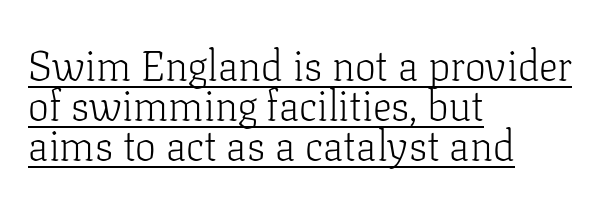
{"serif": "yes", "italic": "no", "bold": "no", "weight": "light", "width": "normal", "stroke_contrast": "low", "x_height": "medium", "monospaced": "no", "underline": "yes", "align": "left", "line_spacing": "tight", "line_spacing_ratio": 0.95, "letter_spacing": "normal", "letter_spacing_em": 0.0, "glyph_px": 42}
